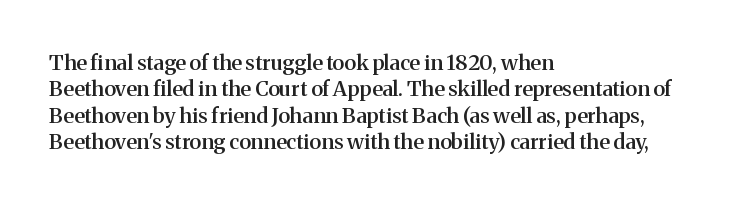
Q: Is the text bold? A: Semi-bold.
Q: Is the text italic (slanted)? A: No, it is upright.
Q: Is the text underlined? A: No.
Q: How is the paragraph aligned? A: Left-aligned.
Q: Is the spacing between letters normal or unusually wide? A: Normal.
Q: Is the spacing between lines tight, normal or loose? A: Normal.
